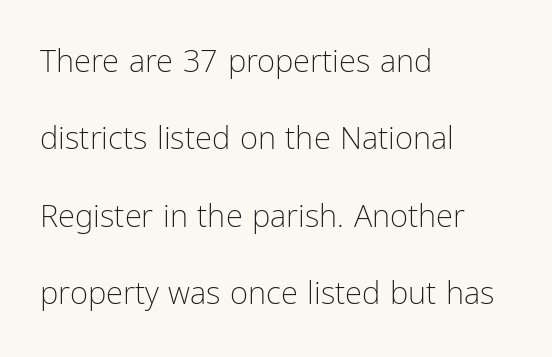
The image shows 31 px light, condensed sans-serif type, upright; set left-aligned, loose line spacing (2.5x), normal letter spacing, not underlined; low stroke contrast and a medium x-height.
